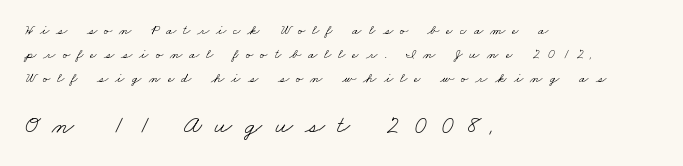
The emphasis by scale lands on block number two, below. The gaps between neighbouring characters are conspicuously large. Successive baselines arrive at the customary interval. Each row of text sits above clean, open space.
